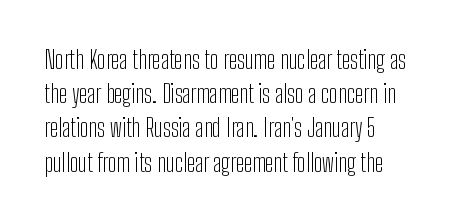
Q: Is the text bold? A: No.
Q: Is the text italic (slanted)? A: No, it is upright.
Q: Is the text underlined? A: No.
Q: Is the spacing between letters normal or unusually wide? A: Normal.
Q: Is the spacing between lines tight, normal or loose? A: Normal.
